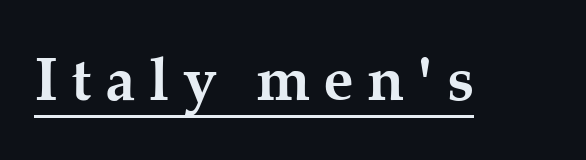
{"serif": "yes", "italic": "no", "bold": "yes", "weight": "semibold", "width": "normal", "stroke_contrast": "medium", "x_height": "medium", "monospaced": "no", "underline": "yes", "letter_spacing": "wide", "letter_spacing_em": 0.22, "glyph_px": 61}
